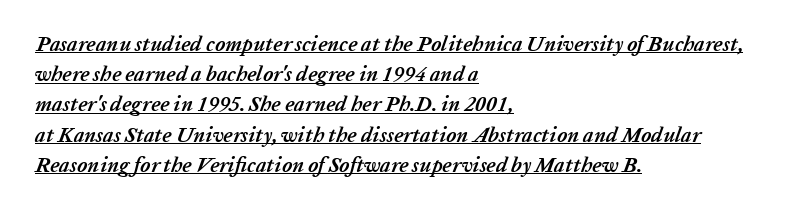
{"italic": "yes", "lean": "right", "slant_degrees": 20, "bold": "yes", "underline": "yes", "align": "left", "line_spacing": "normal", "line_spacing_ratio": 1.44, "letter_spacing": "normal", "letter_spacing_em": 0.0, "glyph_px": 21}
